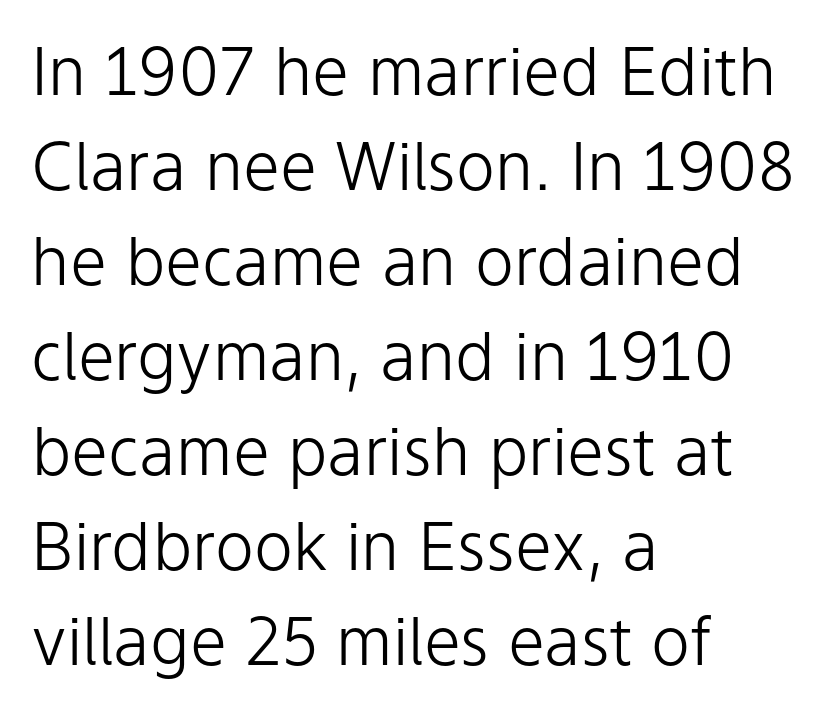
{"serif": "no", "italic": "no", "bold": "no", "weight": "light", "width": "normal", "stroke_contrast": "low", "x_height": "medium", "monospaced": "no", "underline": "no", "align": "left", "line_spacing": "normal", "line_spacing_ratio": 1.44, "letter_spacing": "normal", "letter_spacing_em": 0.0, "glyph_px": 66}
